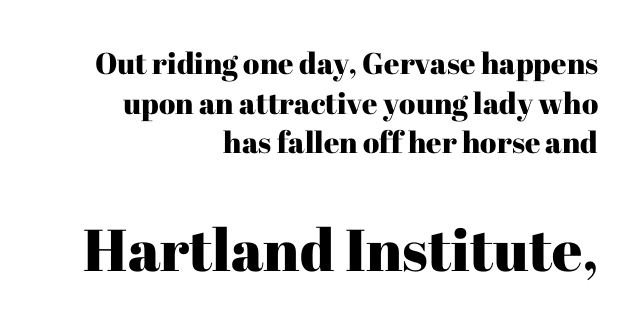
Q: Is the text italic (slanted)? A: No, it is upright.
Q: Is the typeface a serif or a sans-serif typeface? A: Serif.
Q: Is the text underlined? A: No.
Q: How is the paragraph aligned? A: Right-aligned.
Q: Is the spacing between letters normal or unusually wide? A: Normal.
Q: Is the spacing between lines tight, normal or loose? A: Normal.
Q: Which block of text is set in a larger size, the first (top) or the second (bottom)? A: The second (bottom) one.
Q: Width (condensed, normal, or wide)? A: Normal.
Q: Stroke contrast? A: High.
Q: x-height? A: Medium.
Q: Monospaced? A: No.
